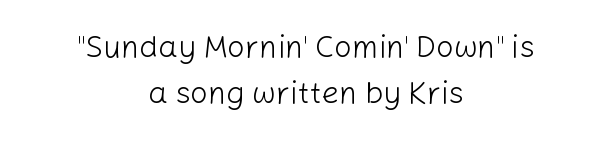
{"serif": "no", "italic": "no", "bold": "no", "weight": "light", "width": "normal", "stroke_contrast": "low", "x_height": "medium", "monospaced": "no", "underline": "no", "align": "center", "line_spacing": "normal", "line_spacing_ratio": 1.5, "letter_spacing": "normal", "letter_spacing_em": 0.0, "glyph_px": 31}
